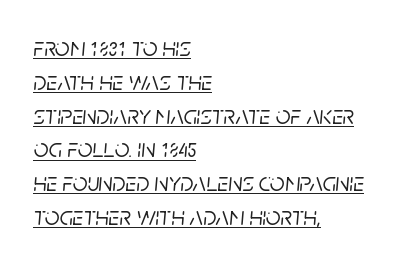
Q: Is the text italic (slanted)? A: Yes, it leans right by about 5 degrees.
Q: Is the text underlined? A: Yes.
Q: How is the paragraph aligned? A: Left-aligned.
Q: Is the spacing between letters normal or unusually wide? A: Normal.
Q: Is the spacing between lines tight, normal or loose? A: Normal.
